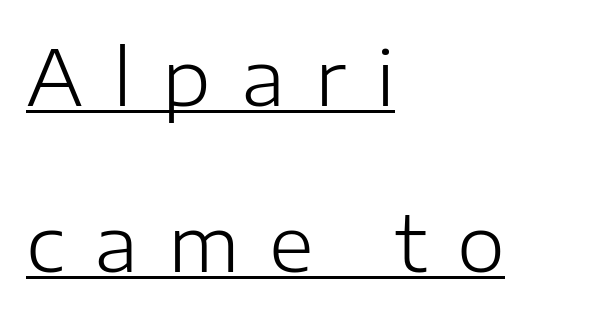
{"serif": "no", "italic": "no", "bold": "no", "weight": "light", "width": "normal", "stroke_contrast": "low", "x_height": "medium", "monospaced": "no", "underline": "yes", "align": "left", "line_spacing": "loose", "line_spacing_ratio": 2.16, "letter_spacing": "wide", "letter_spacing_em": 0.39, "glyph_px": 77}
